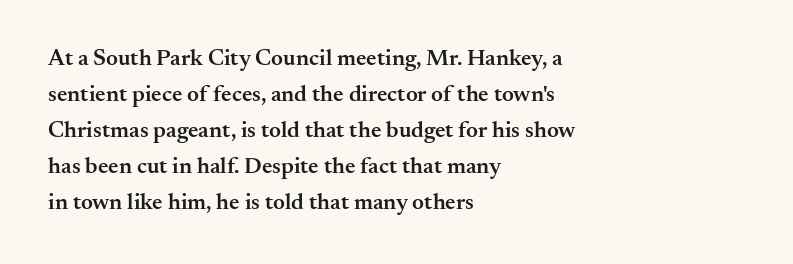
Q: Is the text bold? A: Semi-bold.
Q: Is the text italic (slanted)? A: No, it is upright.
Q: Is the text underlined? A: No.
Q: How is the paragraph aligned? A: Left-aligned.
Q: Is the spacing between letters normal or unusually wide? A: Normal.
Q: Is the spacing between lines tight, normal or loose? A: Normal.
